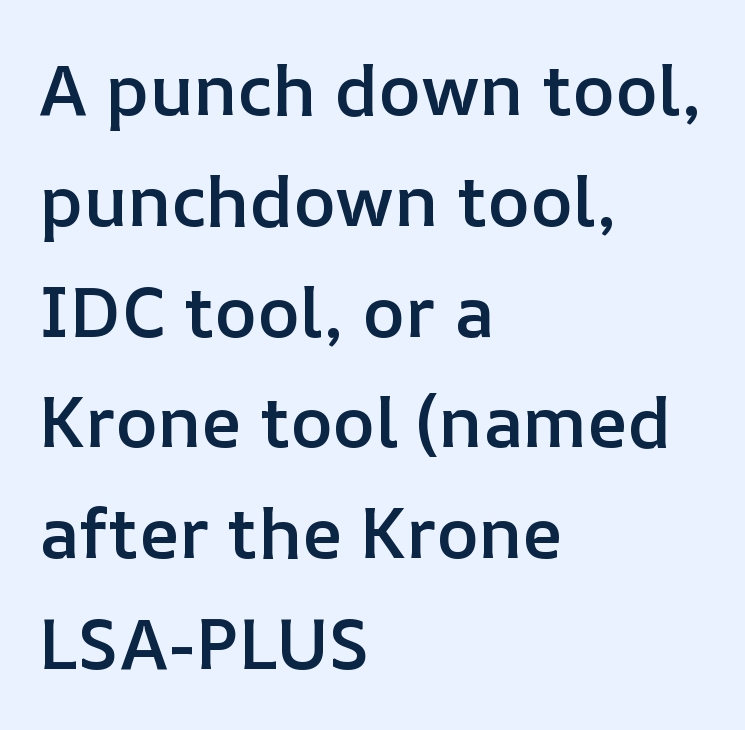
{"italic": "no", "bold": "semi", "weight": "semibold", "width": "normal", "stroke_contrast": "low", "x_height": "medium", "monospaced": "no", "underline": "no", "align": "left", "line_spacing": "normal", "line_spacing_ratio": 1.56, "letter_spacing": "normal", "letter_spacing_em": 0.0, "glyph_px": 71}
